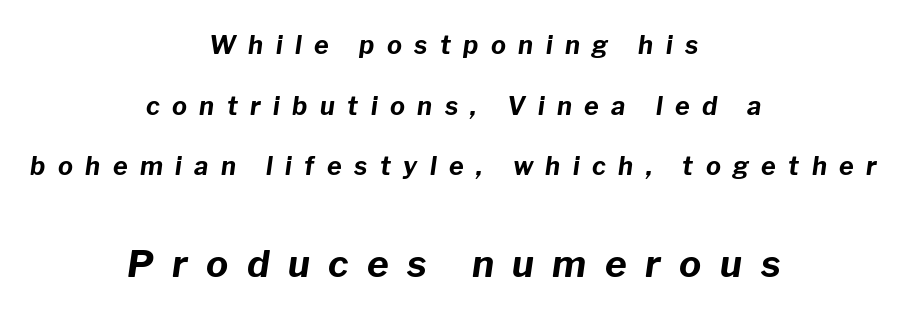
Loose tracking; the words dissolve into strings of separated letters. You could not count columns in this text — the font is proportionally spaced. These lines are centered, leaving both edges ragged. The text carries the slant typical of an italic or oblique font. The composition opens small and finishes big. Interline gaps are noticeably wide in this sample.
